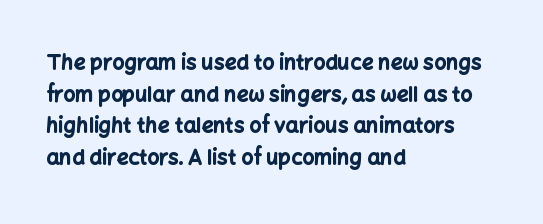
{"italic": "no", "bold": "yes", "underline": "no", "align": "left", "line_spacing": "normal", "line_spacing_ratio": 1.51, "letter_spacing": "normal", "letter_spacing_em": 0.0, "glyph_px": 21}
